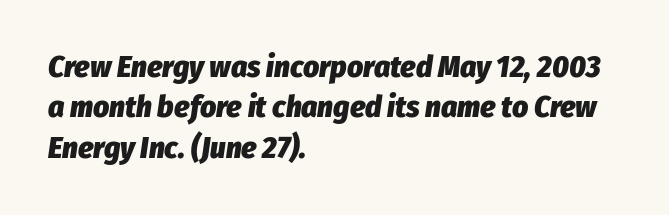
{"italic": "yes", "lean": "right", "slant_degrees": 8, "bold": "yes", "weight": "heavy", "width": "condensed", "stroke_contrast": "low", "x_height": "medium", "monospaced": "no", "underline": "no", "align": "left", "line_spacing": "normal", "line_spacing_ratio": 1.3, "letter_spacing": "normal", "letter_spacing_em": 0.0, "glyph_px": 31}
